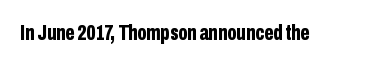
Q: Is the text bold? A: Yes.
Q: Is the text italic (slanted)? A: No, it is upright.
Q: Is the text underlined? A: No.
Q: Is the spacing between letters normal or unusually wide? A: Normal.
